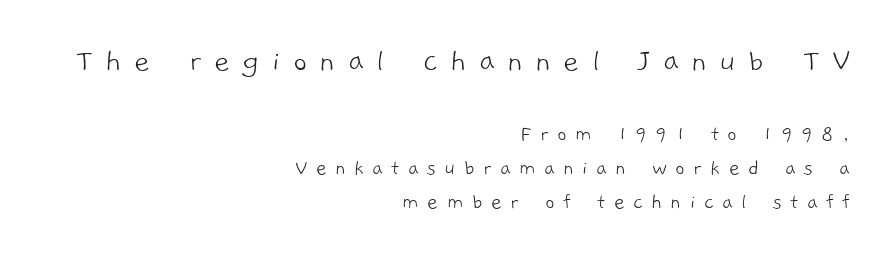
{"serif": "no", "bold": "no", "weight": "light", "width": "normal", "stroke_contrast": "low", "x_height": "medium", "monospaced": "no", "underline": "no", "align": "right", "line_spacing": "normal", "line_spacing_ratio": 1.49, "letter_spacing": "wide", "letter_spacing_em": 0.36, "larger_block": "first", "size_ratio": 1.48, "glyph_px": 34}
